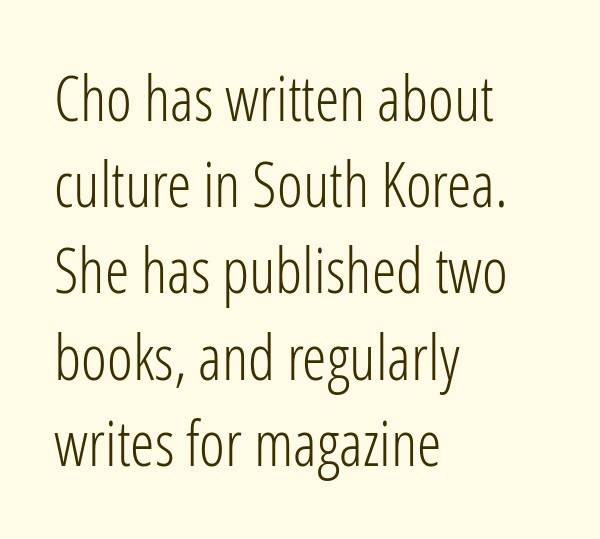
The image shows 62 px light, condensed sans-serif type, upright; set left-aligned, normal line spacing (1.39x), normal letter spacing, not underlined; low stroke contrast and a medium x-height.
